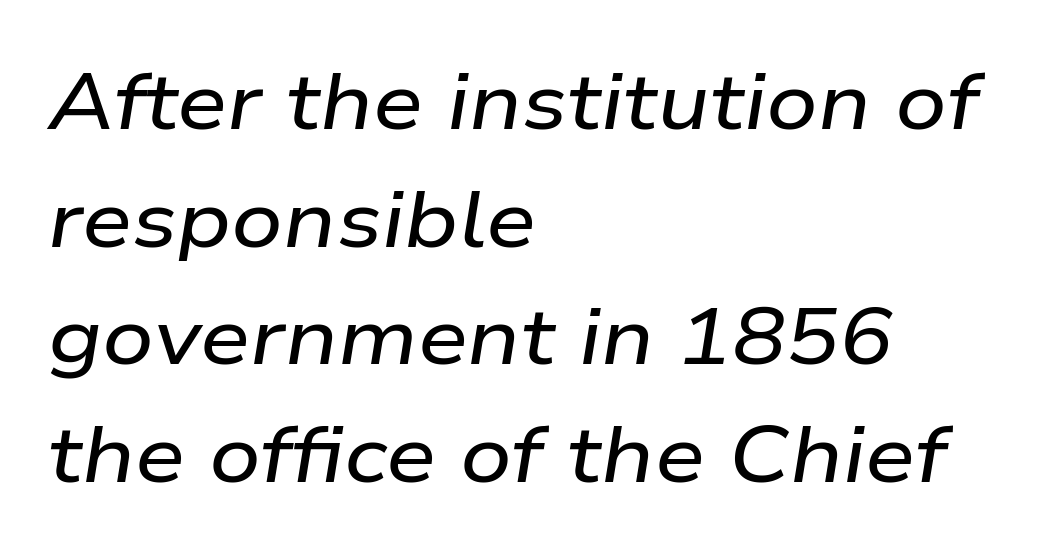
Q: Is the text italic (slanted)? A: Yes, it leans right by about 9 degrees.
Q: Is the text underlined? A: No.
Q: How is the paragraph aligned? A: Left-aligned.
Q: Is the spacing between letters normal or unusually wide? A: Normal.
Q: Is the spacing between lines tight, normal or loose? A: Normal.
Q: Width (condensed, normal, or wide)? A: Wide.
Q: Stroke contrast? A: Low.
Q: x-height? A: Medium.
Q: Monospaced? A: No.
